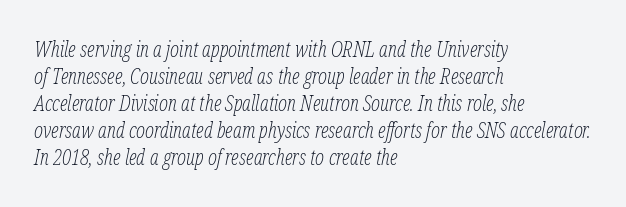
The image shows 21 px text type, italic (leaning right); set left-aligned, normal line spacing (1.29x), normal letter spacing, not underlined.
